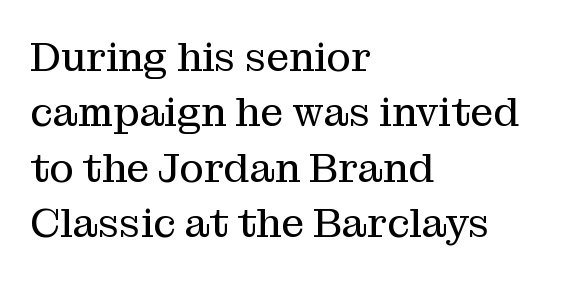
The image shows 41 px regular-weight serif type, upright; set left-aligned, normal line spacing (1.35x), normal letter spacing, not underlined; medium stroke contrast and a medium x-height.
